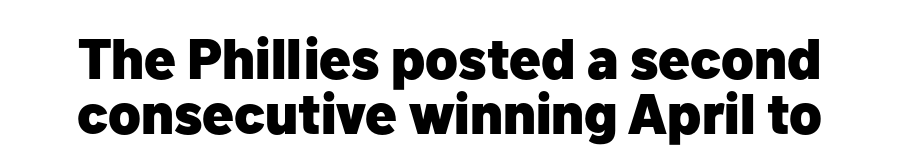
{"serif": "no", "italic": "no", "bold": "yes", "weight": "heavy", "width": "normal", "stroke_contrast": "low", "x_height": "medium", "monospaced": "no", "underline": "no", "line_spacing": "tight", "line_spacing_ratio": 0.97, "letter_spacing": "normal", "letter_spacing_em": 0.0, "glyph_px": 57}
